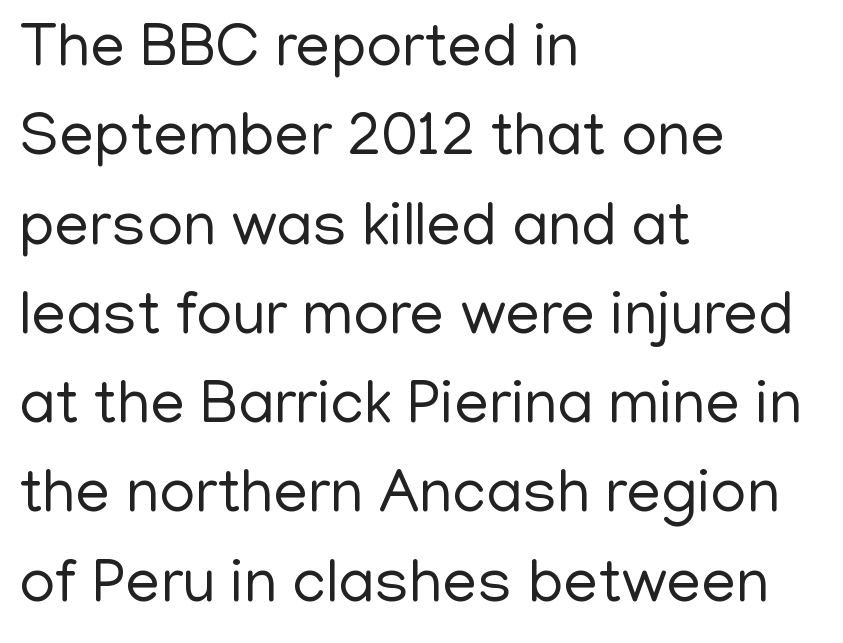
The image shows 62 px regular-weight sans-serif type, upright; set left-aligned, normal line spacing (1.44x), normal letter spacing, not underlined; low stroke contrast and a medium x-height.
